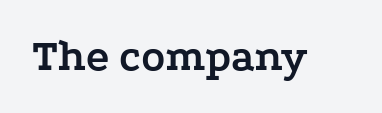
{"serif": "yes", "italic": "no", "bold": "yes", "weight": "semibold", "width": "wide", "stroke_contrast": "low", "x_height": "medium", "monospaced": "no", "underline": "no", "letter_spacing": "normal", "letter_spacing_em": 0.0, "glyph_px": 44}
